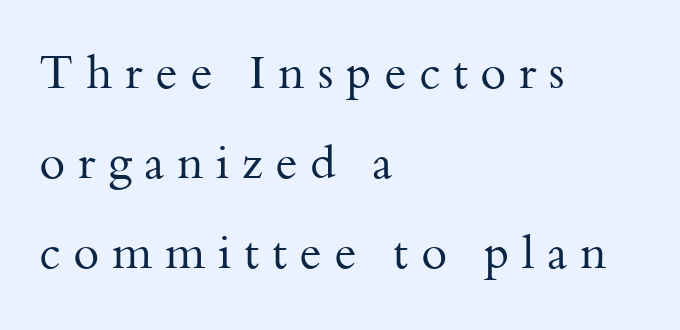
{"serif": "yes", "italic": "no", "bold": "no", "weight": "regular", "width": "normal", "stroke_contrast": "medium", "x_height": "small", "monospaced": "no", "underline": "no", "align": "left", "line_spacing": "loose", "line_spacing_ratio": 1.91, "letter_spacing": "wide", "letter_spacing_em": 0.27, "glyph_px": 47}
